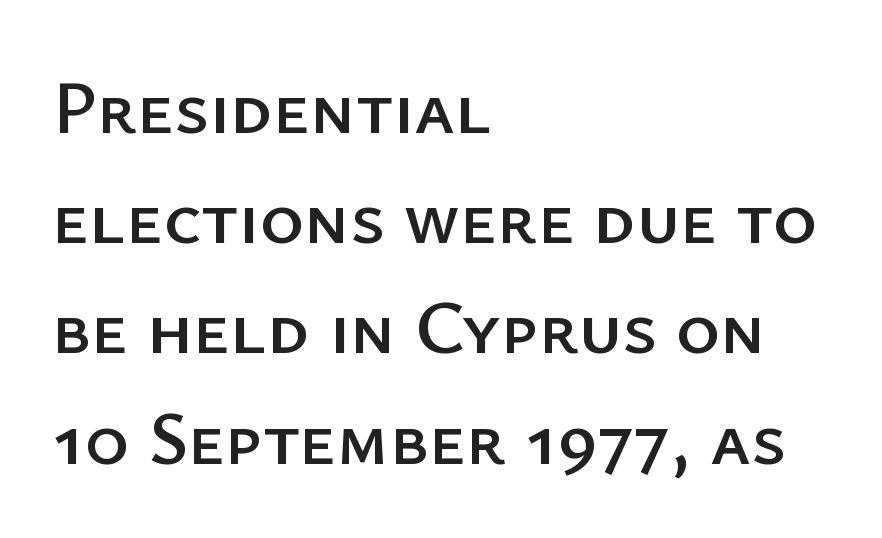
Q: Is the text italic (slanted)? A: No, it is upright.
Q: Is the typeface a serif or a sans-serif typeface? A: Sans-serif.
Q: Is the text underlined? A: No.
Q: How is the paragraph aligned? A: Left-aligned.
Q: Is the spacing between letters normal or unusually wide? A: Normal.
Q: Is the spacing between lines tight, normal or loose? A: Normal.
Q: Width (condensed, normal, or wide)? A: Normal.
Q: Stroke contrast? A: Low.
Q: x-height? A: Medium.
Q: Monospaced? A: No.
